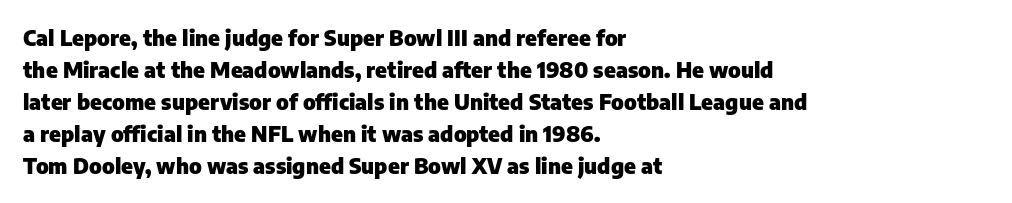
These lines were composed using upright roman letters. Bare-footed words on every line. The vertical gap from one line to the next is medium. Leftover space on each line is placed entirely after the last word. The line texture is even and compact thanks to regular tracking.
